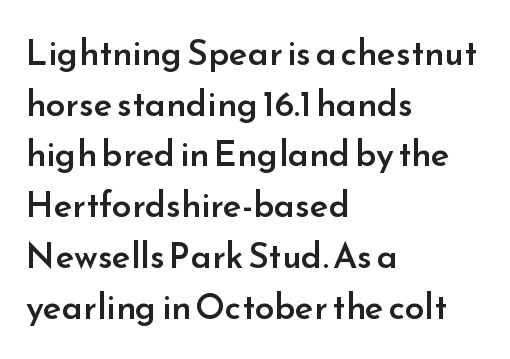
Check under the words: just untouched page. Tracking here is standard; glyphs follow each other at the usual distance. Each glyph is drawn with semibold strokes, heavier than normal yet not fully bold. This block has exactly the height ordinary leading produces.
